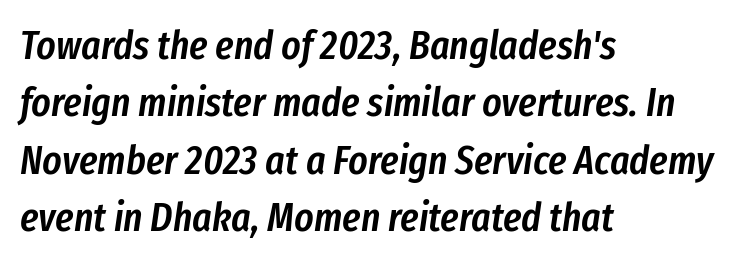
Q: Is the text bold? A: Semi-bold.
Q: Is the text italic (slanted)? A: Yes, it leans right by about 8 degrees.
Q: Is the text underlined? A: No.
Q: How is the paragraph aligned? A: Left-aligned.
Q: Is the spacing between letters normal or unusually wide? A: Normal.
Q: Is the spacing between lines tight, normal or loose? A: Normal.
Q: Width (condensed, normal, or wide)? A: Condensed.
Q: Stroke contrast? A: Low.
Q: x-height? A: Medium.
Q: Monospaced? A: No.
